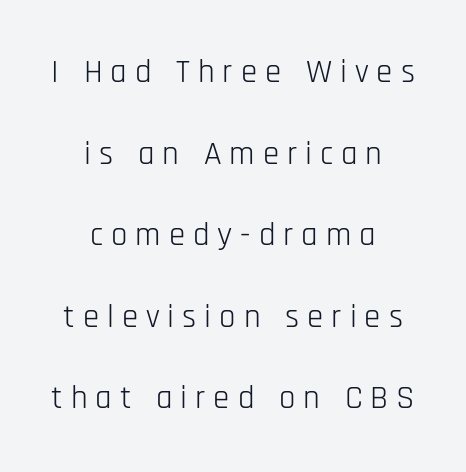
The space beneath each line is pristine and unruled. On a weight scale, this lands at 450 or below. Short and long lines alike share a common midpoint. The type is letterspaced generously, with wide tracking. The passage shown is typed in a proportional face where columns would drift. Font category for this specimen: sans-serif.
